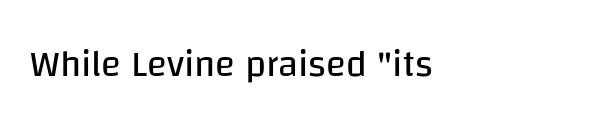
The image shows 37 px regular-weight sans-serif type, upright; set normal letter spacing, not underlined; low stroke contrast and a large x-height.
